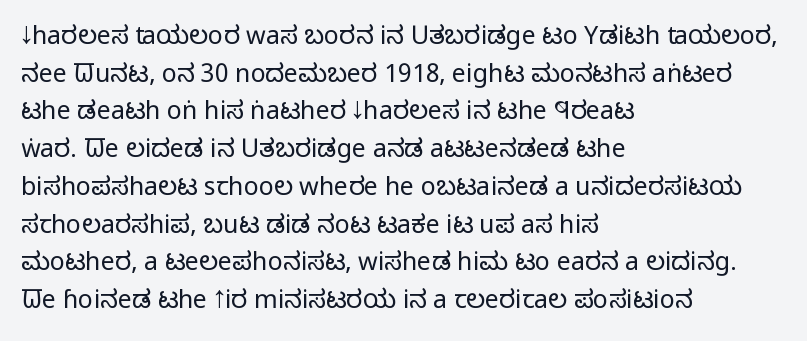
The image shows 25 px text type, upright; set left-aligned, normal line spacing (1.51x), normal letter spacing, not underlined.
